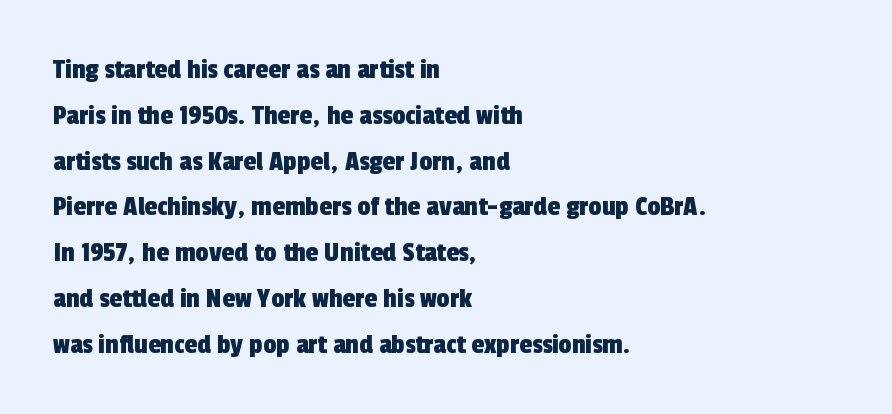
Tracking here is standard; glyphs follow each other at the usual distance. The rendering uses natural spacing where letterforms have individual widths. A classic flush-left, rag-right setting is used for this passage. Rows of type keep a routine distance in the vertical direction. Examine the stroke ends and you'll find no serifs. Each row of text sits above clean, open space.
